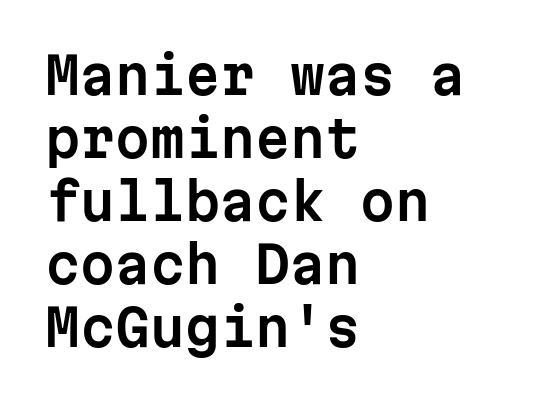
The image shows 50 px sans-serif type, upright, monospaced; set left-aligned, normal line spacing (1.26x), normal letter spacing, not underlined; low stroke contrast and a medium x-height.
